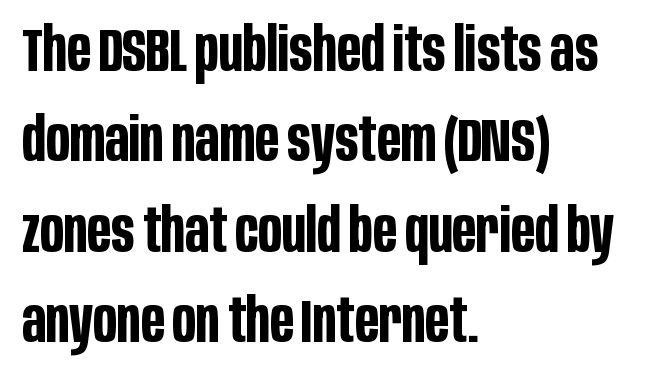
Q: Is the text bold? A: Yes.
Q: Is the text italic (slanted)? A: No, it is upright.
Q: Is the typeface a serif or a sans-serif typeface? A: Sans-serif.
Q: Is the text underlined? A: No.
Q: How is the paragraph aligned? A: Left-aligned.
Q: Is the spacing between letters normal or unusually wide? A: Normal.
Q: Is the spacing between lines tight, normal or loose? A: Normal.
Q: Width (condensed, normal, or wide)? A: Condensed.
Q: Stroke contrast? A: Low.
Q: x-height? A: Large.
Q: Monospaced? A: No.
